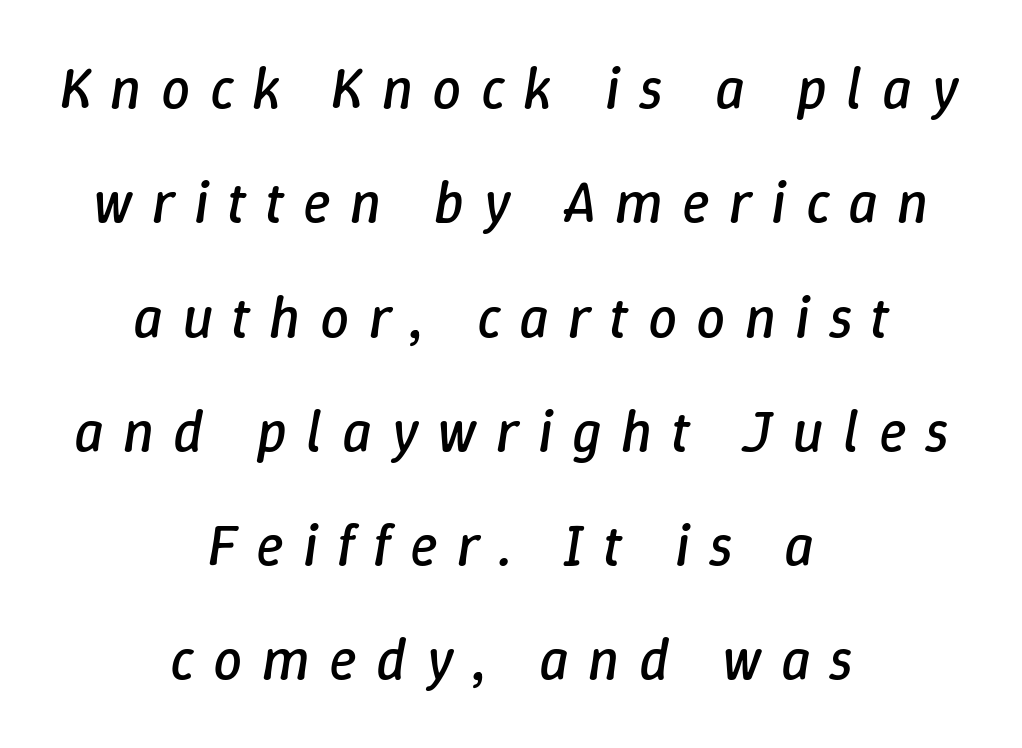
{"italic": "yes", "lean": "right", "slant_degrees": 9, "bold": "no", "weight": "regular", "width": "normal", "stroke_contrast": "low", "x_height": "medium", "monospaced": "no", "underline": "no", "align": "center", "line_spacing": "loose", "line_spacing_ratio": 1.97, "letter_spacing": "wide", "letter_spacing_em": 0.33, "glyph_px": 58}
